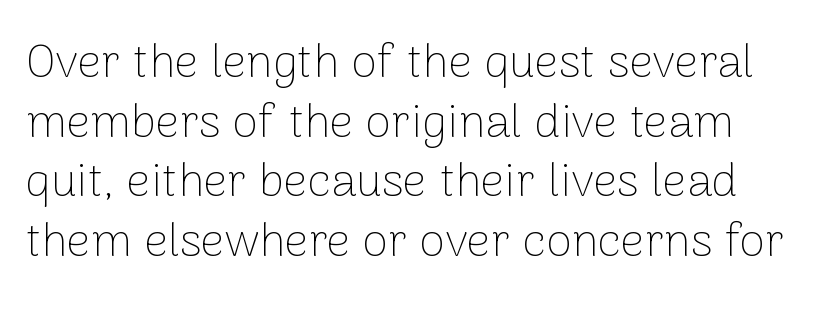
{"serif": "no", "italic": "no", "bold": "no", "weight": "thin", "width": "normal", "stroke_contrast": "low", "x_height": "medium", "monospaced": "no", "underline": "no", "line_spacing": "normal", "line_spacing_ratio": 1.27, "letter_spacing": "normal", "letter_spacing_em": 0.0, "glyph_px": 47}
